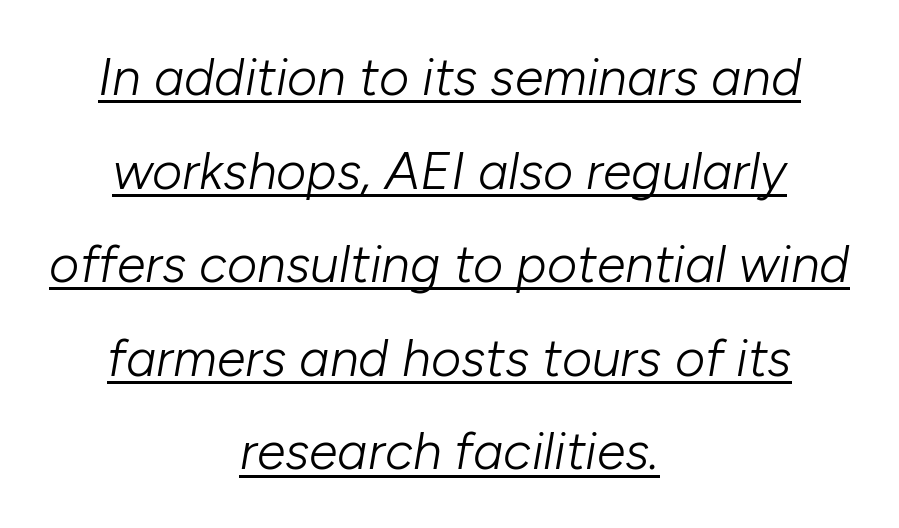
The font sits on the lighter half of the weight spectrum, regular included. Nobody touched the tracking dial on this one. Is this a fixed-width face? No — the glyphs have proportional, varying widths. The whole block is typeset with a tilt. Which margin do the lines hug? Neither — every line sits in the middle.
